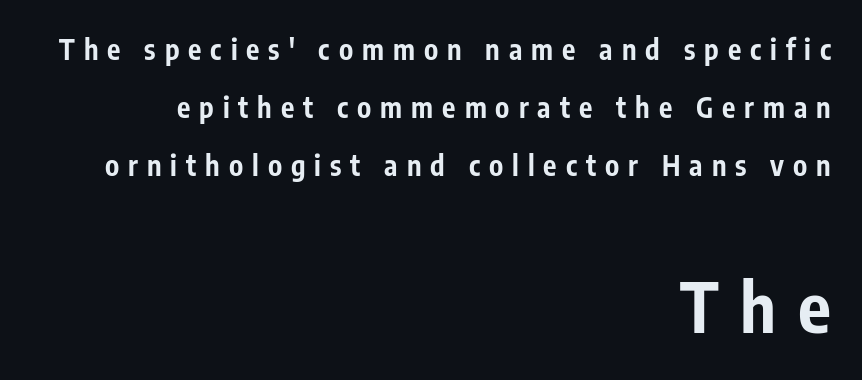
How are the letters spaced? Widely, with obvious added tracking. If you squint, the bottom block still reads clearly — it's the larger of the two. Clear beneath every line of the passage. Each new line begins a long way beneath the previous one.
